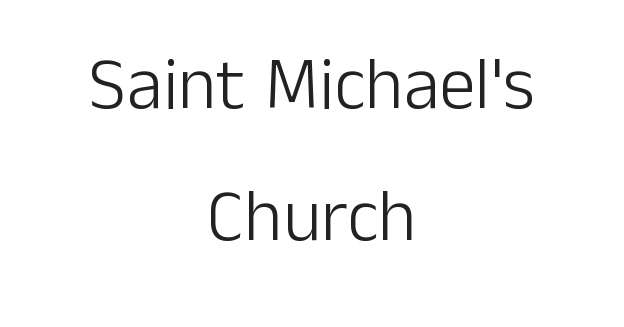
Rule under the text: the space is simply empty. Heaviness? Minimal to ordinary, like unemphasized prose. Note the varied advance widths — an 'i' is clearly narrower than an 'm'. There is no visible air inserted between adjacent glyphs. Posture: upright roman.
